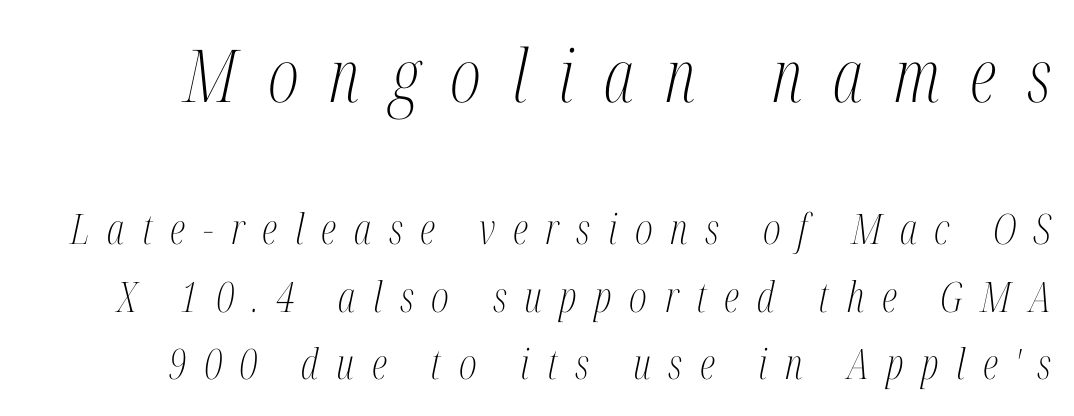
The image shows 73 px light, condensed serif type, italic (leaning right); set normal line spacing (1.61x), unusually wide letter spacing (+0.42 em), not underlined; the first (top) block is 1.74x larger; medium stroke contrast and a medium x-height.
